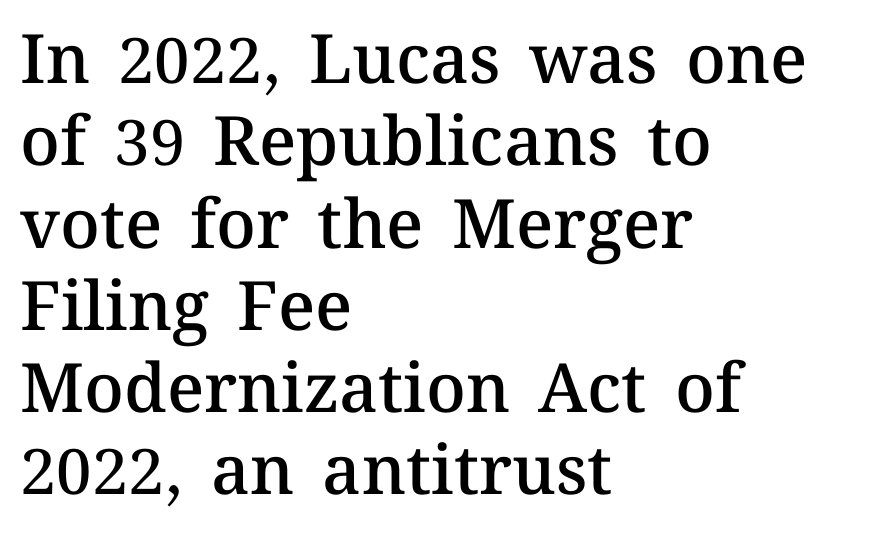
The image shows 68 px semibold type, upright; set left-aligned, line spacing 1.21x, normal letter spacing, not underlined; medium stroke contrast and a medium x-height.
